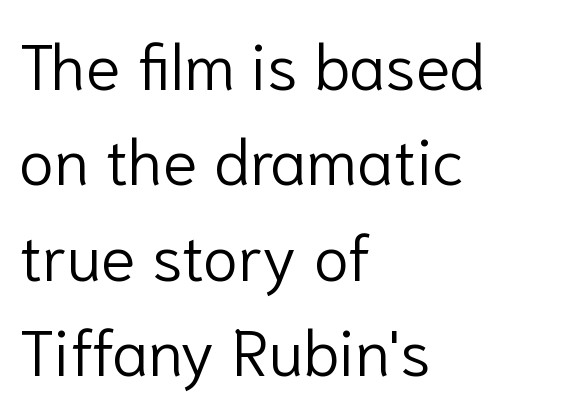
Q: Is the text bold? A: No.
Q: Is the text italic (slanted)? A: No, it is upright.
Q: Is the typeface a serif or a sans-serif typeface? A: Sans-serif.
Q: Is the text underlined? A: No.
Q: How is the paragraph aligned? A: Left-aligned.
Q: Is the spacing between letters normal or unusually wide? A: Normal.
Q: Is the spacing between lines tight, normal or loose? A: Normal.
Q: Width (condensed, normal, or wide)? A: Normal.
Q: Stroke contrast? A: Low.
Q: x-height? A: Medium.
Q: Monospaced? A: No.
